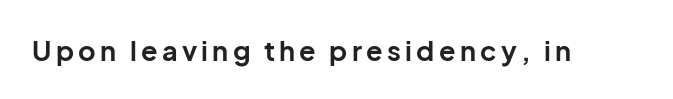
Q: Is the text bold? A: Yes.
Q: Is the text italic (slanted)? A: No, it is upright.
Q: Is the text underlined? A: No.
